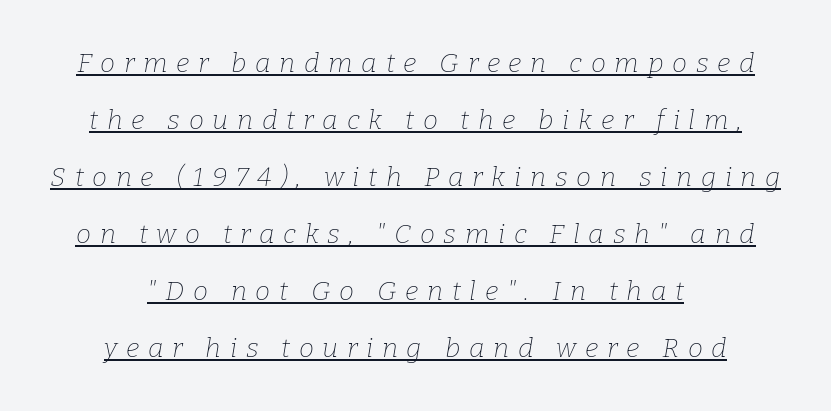
{"italic": "yes", "lean": "right", "slant_degrees": 9, "bold": "no", "underline": "yes", "align": "center", "line_spacing": "loose", "line_spacing_ratio": 2.11, "letter_spacing": "wide", "letter_spacing_em": 0.32, "glyph_px": 27}
